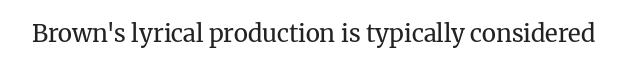
Q: Is the text bold? A: No.
Q: Is the text italic (slanted)? A: No, it is upright.
Q: Is the text underlined? A: No.
Q: Is the spacing between letters normal or unusually wide? A: Normal.
